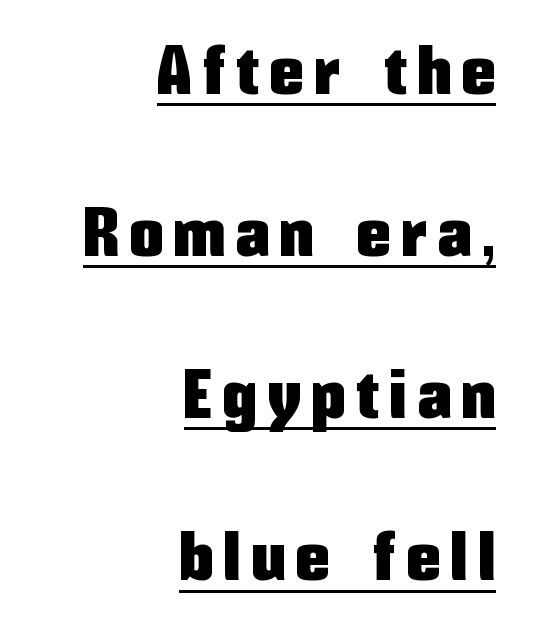
Q: Is the text italic (slanted)? A: No, it is upright.
Q: Is the typeface a serif or a sans-serif typeface? A: Sans-serif.
Q: Is the text underlined? A: Yes.
Q: How is the paragraph aligned? A: Right-aligned.
Q: Is the spacing between lines tight, normal or loose? A: Loose.
Q: Width (condensed, normal, or wide)? A: Condensed.
Q: Stroke contrast? A: Low.
Q: x-height? A: Medium.
Q: Monospaced? A: No.
